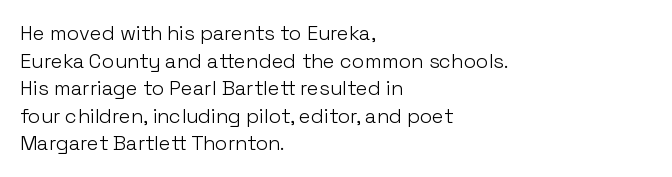
Q: Is the text bold? A: No.
Q: Is the text italic (slanted)? A: No, it is upright.
Q: Is the text underlined? A: No.
Q: How is the paragraph aligned? A: Left-aligned.
Q: Is the spacing between letters normal or unusually wide? A: Normal.
Q: Is the spacing between lines tight, normal or loose? A: Normal.
